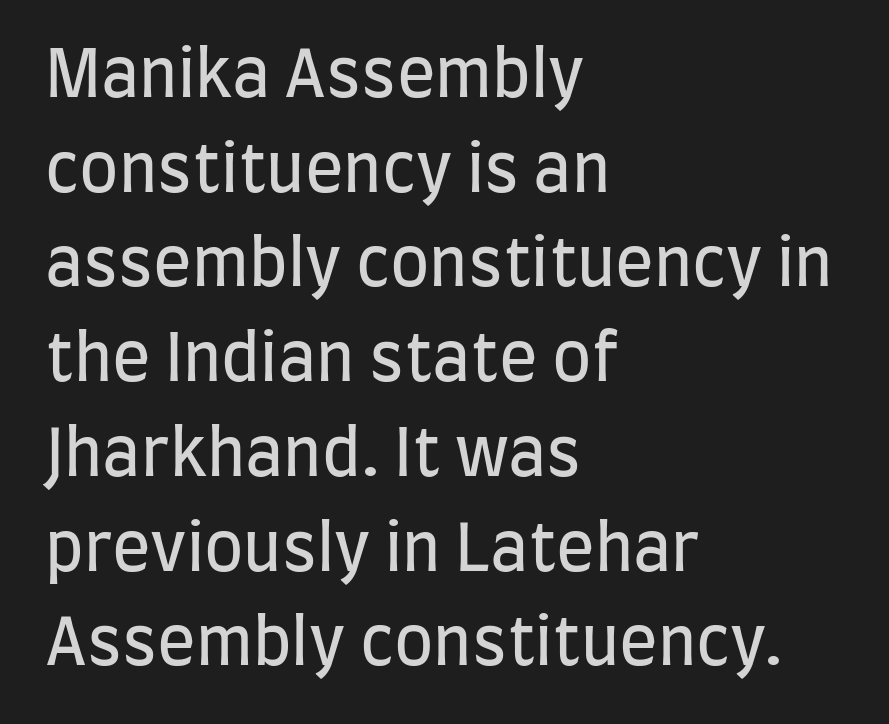
Q: Is the text bold? A: No.
Q: Is the text italic (slanted)? A: No, it is upright.
Q: Is the typeface a serif or a sans-serif typeface? A: Sans-serif.
Q: Is the text underlined? A: No.
Q: How is the paragraph aligned? A: Left-aligned.
Q: Is the spacing between letters normal or unusually wide? A: Normal.
Q: Is the spacing between lines tight, normal or loose? A: Normal.
Q: Width (condensed, normal, or wide)? A: Condensed.
Q: Stroke contrast? A: Low.
Q: x-height? A: Large.
Q: Monospaced? A: No.
